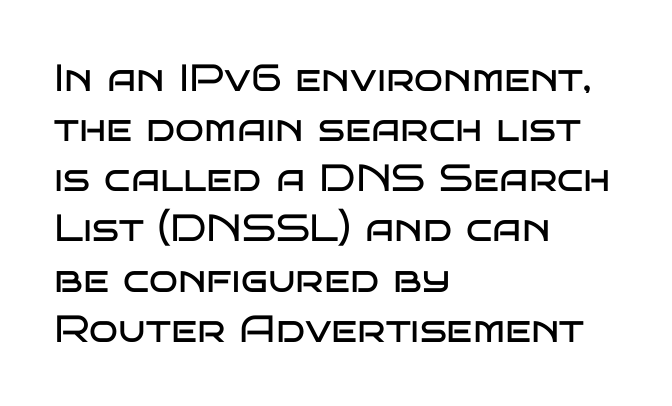
Q: Is the text bold? A: No.
Q: Is the text italic (slanted)? A: No, it is upright.
Q: Is the typeface a serif or a sans-serif typeface? A: Sans-serif.
Q: Is the text underlined? A: No.
Q: How is the paragraph aligned? A: Left-aligned.
Q: Is the spacing between letters normal or unusually wide? A: Normal.
Q: Is the spacing between lines tight, normal or loose? A: Normal.
Q: Width (condensed, normal, or wide)? A: Wide.
Q: Stroke contrast? A: Low.
Q: x-height? A: Large.
Q: Monospaced? A: No.
